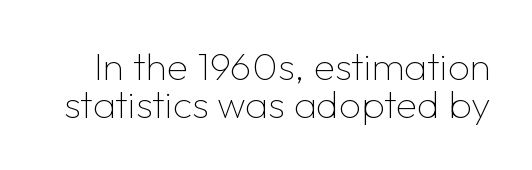
Q: Is the text bold? A: No.
Q: Is the text italic (slanted)? A: No, it is upright.
Q: Is the typeface a serif or a sans-serif typeface? A: Sans-serif.
Q: Is the text underlined? A: No.
Q: Is the spacing between letters normal or unusually wide? A: Normal.
Q: Is the spacing between lines tight, normal or loose? A: Tight.
Q: Width (condensed, normal, or wide)? A: Normal.
Q: Stroke contrast? A: Low.
Q: x-height? A: Medium.
Q: Monospaced? A: No.
